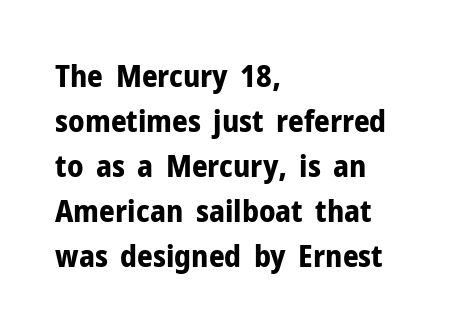
Q: Is the text bold? A: Yes.
Q: Is the text italic (slanted)? A: No, it is upright.
Q: Is the typeface a serif or a sans-serif typeface? A: Sans-serif.
Q: Is the text underlined? A: No.
Q: How is the paragraph aligned? A: Left-aligned.
Q: Is the spacing between letters normal or unusually wide? A: Normal.
Q: Is the spacing between lines tight, normal or loose? A: Normal.
Q: Width (condensed, normal, or wide)? A: Normal.
Q: Stroke contrast? A: Low.
Q: x-height? A: Medium.
Q: Monospaced? A: No.
